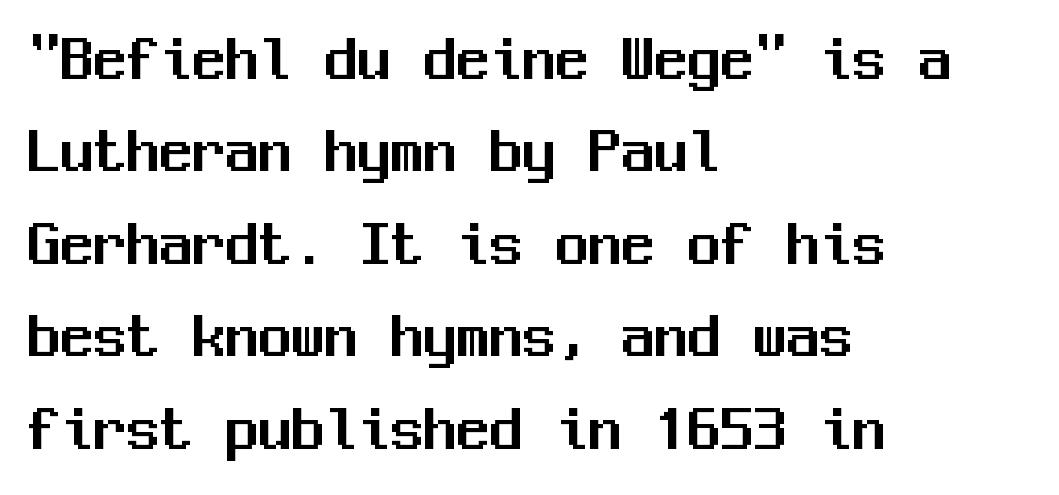
Q: Is the text italic (slanted)? A: No, it is upright.
Q: Is the typeface a serif or a sans-serif typeface? A: Sans-serif.
Q: Is the text underlined? A: No.
Q: How is the paragraph aligned? A: Left-aligned.
Q: Is the spacing between letters normal or unusually wide? A: Normal.
Q: Is the spacing between lines tight, normal or loose? A: Normal.
Q: Width (condensed, normal, or wide)? A: Normal.
Q: Stroke contrast? A: Medium.
Q: x-height? A: Medium.
Q: Monospaced? A: Yes.
